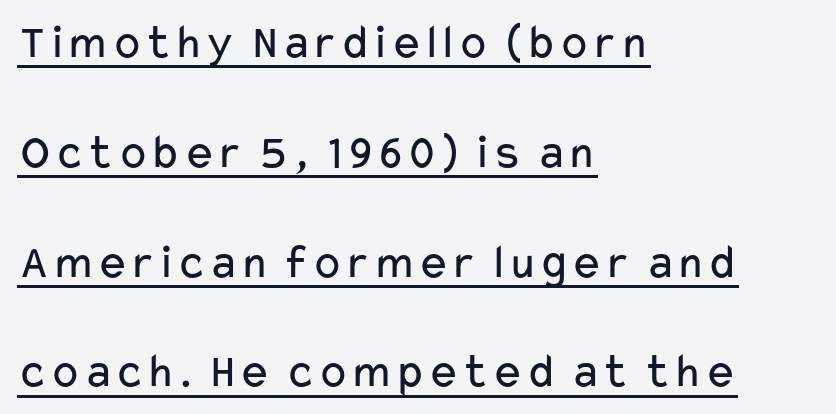
Q: Is the text bold? A: No.
Q: Is the text italic (slanted)? A: No, it is upright.
Q: Is the typeface a serif or a sans-serif typeface? A: Sans-serif.
Q: Is the text underlined? A: Yes.
Q: How is the paragraph aligned? A: Left-aligned.
Q: Is the spacing between letters normal or unusually wide? A: Normal.
Q: Is the spacing between lines tight, normal or loose? A: Loose.
Q: Width (condensed, normal, or wide)? A: Wide.
Q: Stroke contrast? A: Low.
Q: x-height? A: Medium.
Q: Monospaced? A: No.
